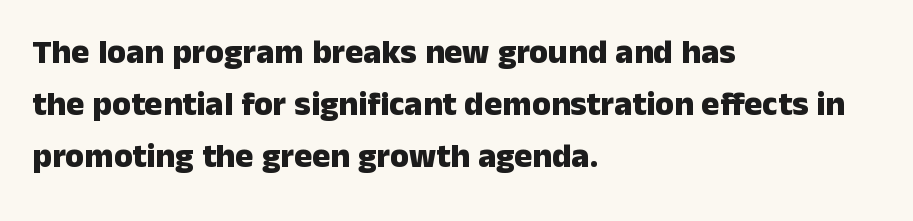
Stroke thickness is high; the sample reads as a true bold. Spacing verdict: proportional, widths tailored to each character. The strip under each line holds only bare page. The type is set solid horizontally, with unmodified tracking.
